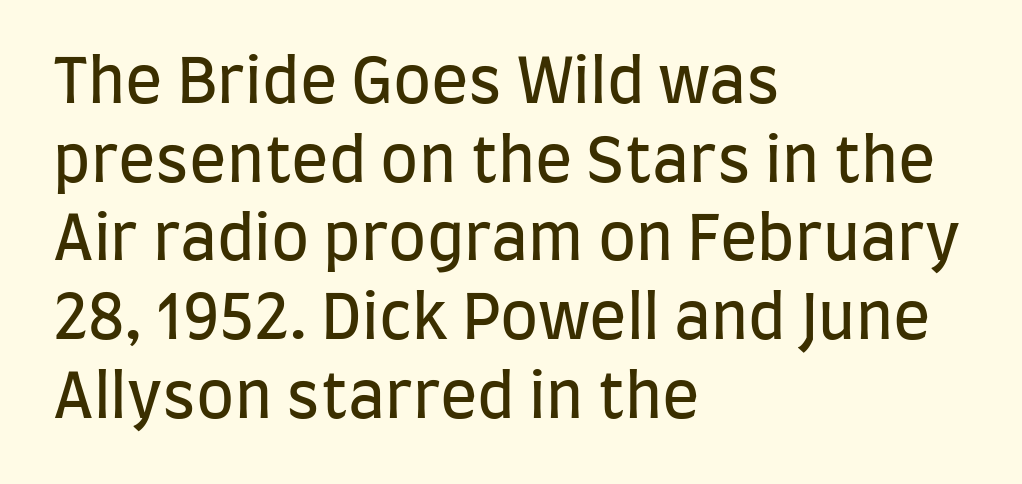
{"serif": "no", "italic": "no", "bold": "no", "weight": "regular", "width": "condensed", "stroke_contrast": "low", "x_height": "large", "monospaced": "no", "underline": "no", "align": "left", "line_spacing": "normal", "line_spacing_ratio": 1.27, "letter_spacing": "normal", "letter_spacing_em": 0.0, "glyph_px": 62}
